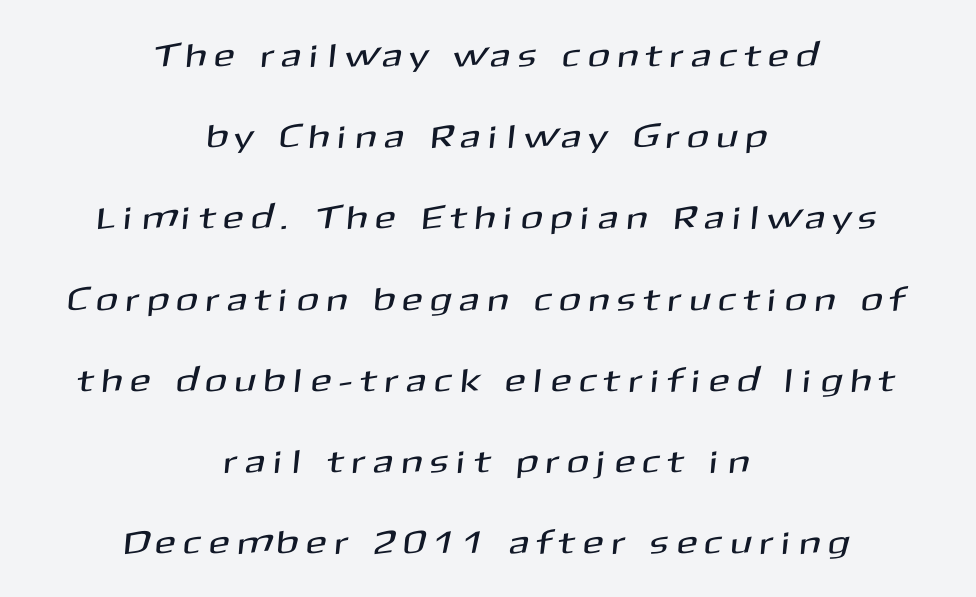
Q: Is the typeface a serif or a sans-serif typeface? A: Sans-serif.
Q: Is the text underlined? A: No.
Q: How is the paragraph aligned? A: Centered.
Q: Is the spacing between letters normal or unusually wide? A: Unusually wide.
Q: Is the spacing between lines tight, normal or loose? A: Loose.
Q: Width (condensed, normal, or wide)? A: Normal.
Q: Stroke contrast? A: Medium.
Q: x-height? A: Medium.
Q: Monospaced? A: No.
